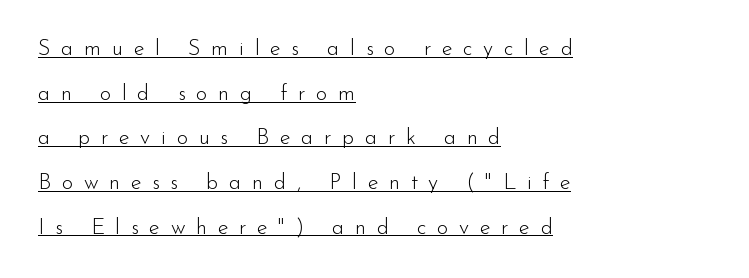
{"italic": "no", "bold": "no", "underline": "yes", "align": "left", "line_spacing": "loose", "line_spacing_ratio": 2.03, "letter_spacing": "wide", "letter_spacing_em": 0.48, "glyph_px": 22}
